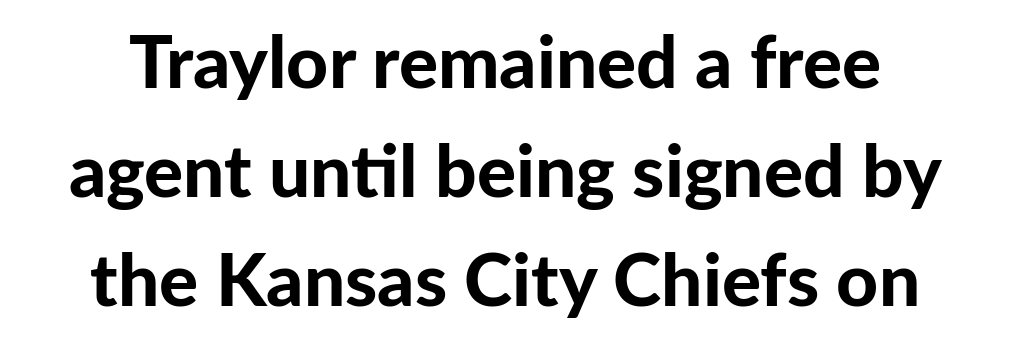
Q: Is the text bold? A: Yes.
Q: Is the text italic (slanted)? A: No, it is upright.
Q: Is the typeface a serif or a sans-serif typeface? A: Sans-serif.
Q: Is the text underlined? A: No.
Q: Is the spacing between letters normal or unusually wide? A: Normal.
Q: Is the spacing between lines tight, normal or loose? A: Normal.
Q: Width (condensed, normal, or wide)? A: Normal.
Q: Stroke contrast? A: Low.
Q: x-height? A: Medium.
Q: Monospaced? A: No.
